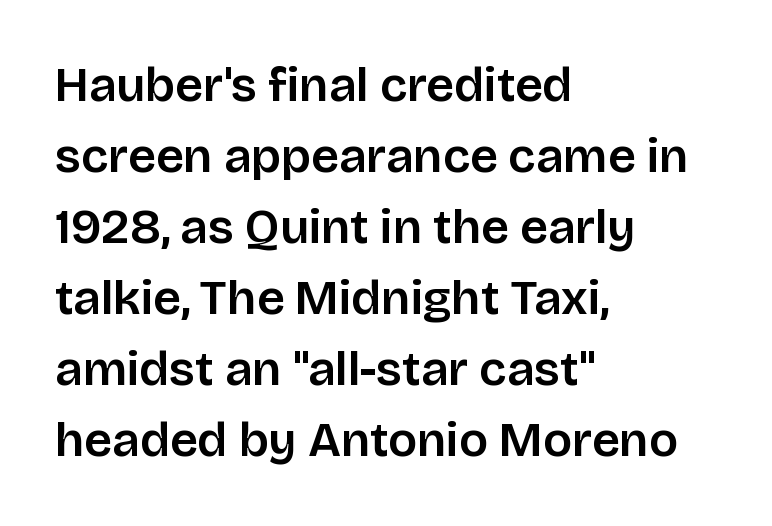
{"serif": "no", "italic": "no", "width": "normal", "stroke_contrast": "low", "x_height": "large", "monospaced": "no", "underline": "no", "align": "left", "line_spacing": "normal", "line_spacing_ratio": 1.45, "letter_spacing": "normal", "letter_spacing_em": 0.0, "glyph_px": 49}
